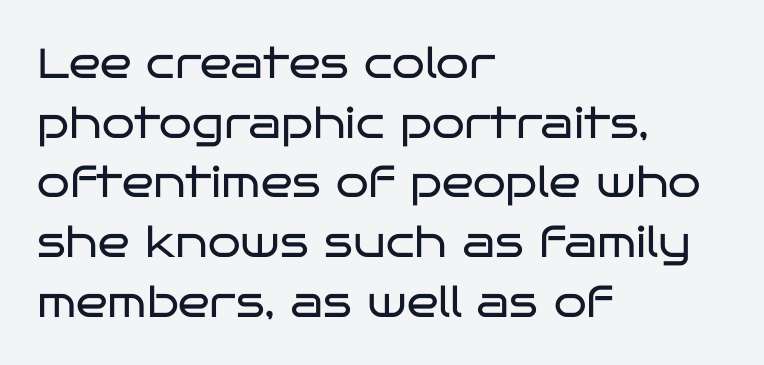
{"serif": "no", "italic": "no", "bold": "no", "weight": "regular", "width": "wide", "stroke_contrast": "low", "x_height": "large", "monospaced": "no", "underline": "no", "align": "left", "line_spacing": "normal", "line_spacing_ratio": 1.42, "letter_spacing": "normal", "letter_spacing_em": 0.0, "glyph_px": 42}
